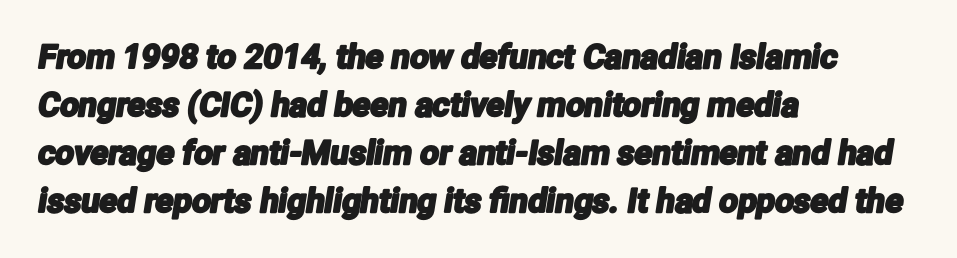
What's the leading like? Ordinary, nothing unusual. No extra tracking has been applied to these lines. Just letters on the line, the space beneath them empty. Each line starts at the same left margin while the right side varies. The glyphs in this specimen are sans serif. The passage shown is typed in a proportional face where columns would drift.
